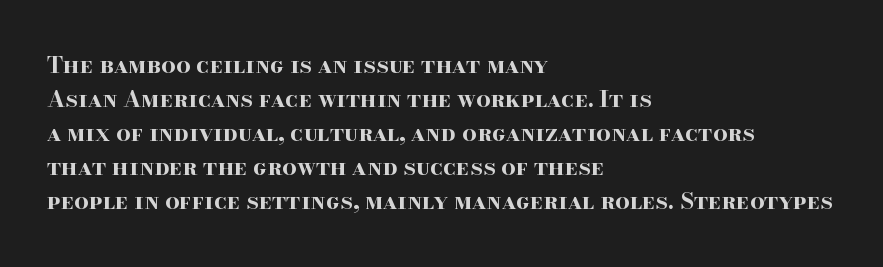
Q: Is the text bold? A: Yes.
Q: Is the text italic (slanted)? A: No, it is upright.
Q: Is the text underlined? A: No.
Q: How is the paragraph aligned? A: Left-aligned.
Q: Is the spacing between letters normal or unusually wide? A: Normal.
Q: Is the spacing between lines tight, normal or loose? A: Normal.
